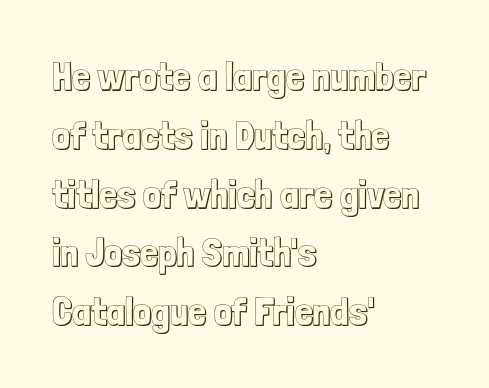
Q: Is the text italic (slanted)? A: No, it is upright.
Q: Is the text underlined? A: No.
Q: How is the paragraph aligned? A: Left-aligned.
Q: Is the spacing between letters normal or unusually wide? A: Normal.
Q: Is the spacing between lines tight, normal or loose? A: Normal.
Q: Width (condensed, normal, or wide)? A: Condensed.
Q: x-height? A: Medium.
Q: Monospaced? A: No.
